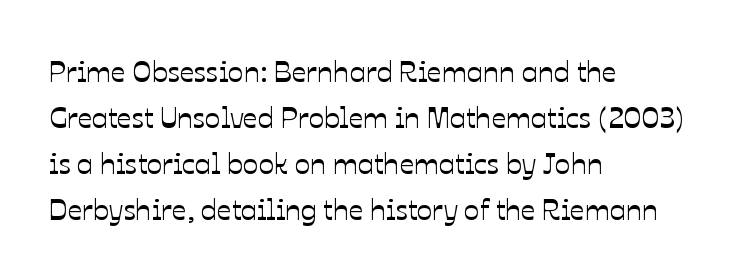
{"italic": "no", "width": "normal", "stroke_contrast": "low", "x_height": "medium", "monospaced": "no", "underline": "no", "align": "left", "line_spacing": "normal", "line_spacing_ratio": 1.59, "letter_spacing": "normal", "letter_spacing_em": 0.0, "glyph_px": 29}
